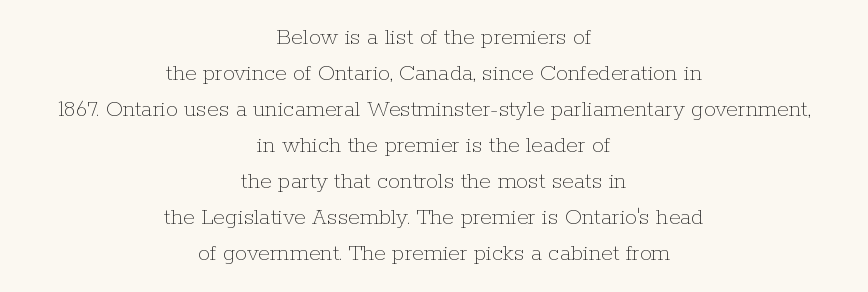
The image shows 24 px text type, upright; set centered, normal line spacing (1.5x), normal letter spacing, not underlined.
